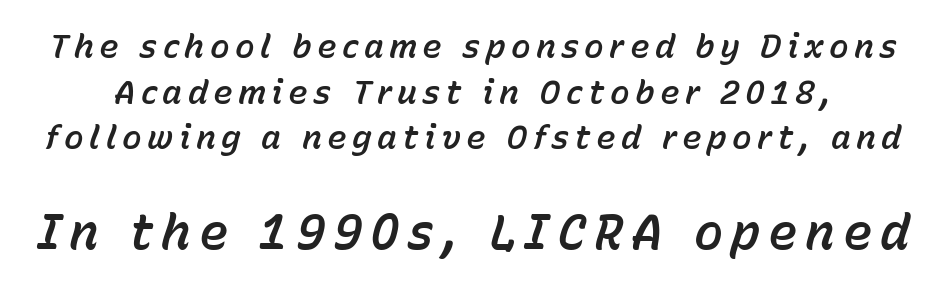
Compare the two chunks: the lower has the greater cap height. Italic: yes, the glyphs are oblique. The letters advance in unequal steps, a hallmark of proportional type. Normally led — the rows are evenly, conventionally spaced. Plain, unruled lines of type.
